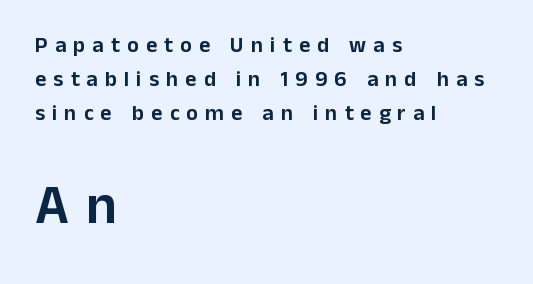
Q: Is the text italic (slanted)? A: No, it is upright.
Q: Is the typeface a serif or a sans-serif typeface? A: Sans-serif.
Q: Is the text underlined? A: No.
Q: How is the paragraph aligned? A: Left-aligned.
Q: Is the spacing between letters normal or unusually wide? A: Unusually wide.
Q: Is the spacing between lines tight, normal or loose? A: Normal.
Q: Which block of text is set in a larger size, the first (top) or the second (bottom)? A: The second (bottom) one.
Q: Width (condensed, normal, or wide)? A: Normal.
Q: Stroke contrast? A: Low.
Q: x-height? A: Medium.
Q: Monospaced? A: No.
